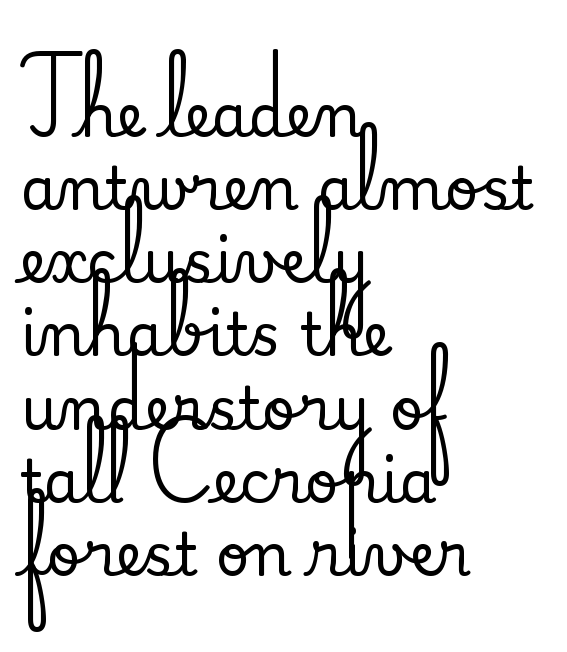
The text block is weighted toward the left margin, trailing off unevenly rightward. Nothing unusual about the tracking: characters are spaced as the font intends. This rendering features lettering with no underline. Each letter keeps its own natural width here, so spacing adapts to shape. Serif or sans? Serif — the stroke terminals have little feet.
